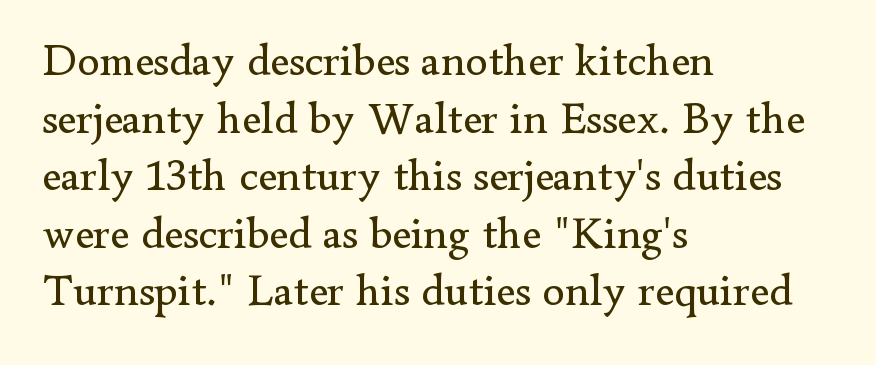
The designer went with a serif here, giving each stem small feet. The words here are not underlined. Does the copy run flush right? No — it runs flush left. How are the letters spaced? Ordinarily, with no added tracking. A roman cut, with each character standing at attention.
